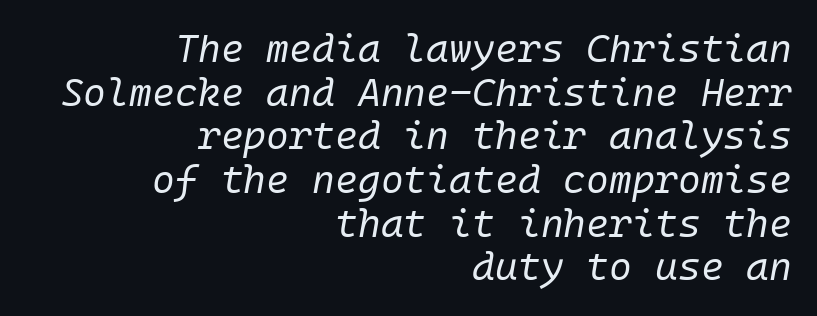
The image shows 39 px regular-weight type, italic (leaning right); set right-aligned, tight line spacing (1.12x), normal letter spacing, not underlined; low stroke contrast and a medium x-height.
